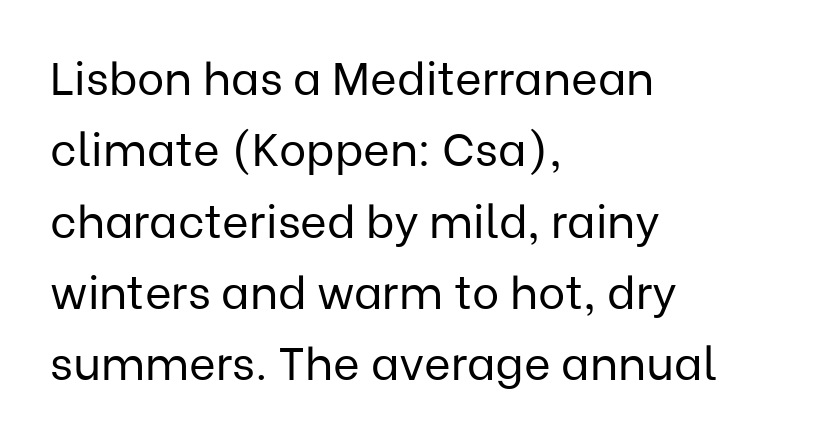
How would I describe the line gaps? Plain and ordinary. Clear beneath every line of the passage. Counters stay open thanks to moderate or lighter strokes. Where is the straight margin? On the left. Does the type have serifs? No, each stem ends abruptly.
